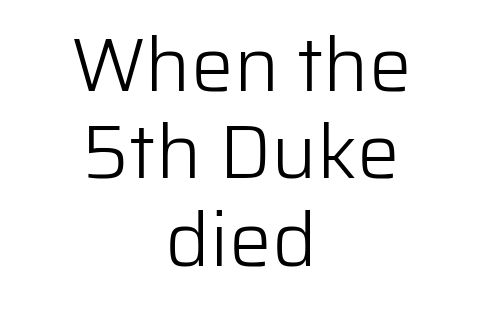
The image shows 76 px light sans-serif type, upright; set centered, tight line spacing (1.15x), normal letter spacing, not underlined; low stroke contrast and a medium x-height.
